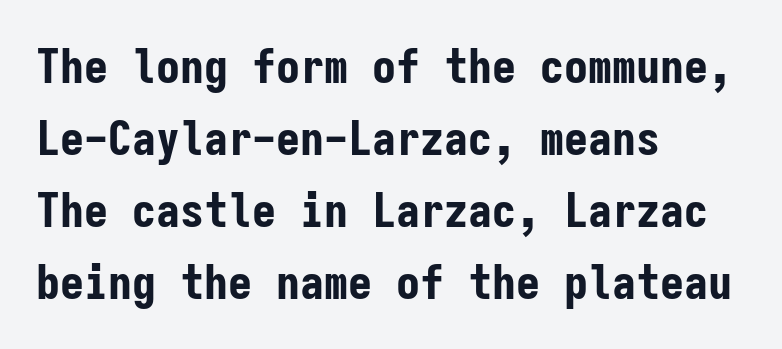
Ordinary non-slanted type is in use. Unmarked baselines from the first word to the last. Notice how descenders clear the ascenders below comfortably — that's standard leading. One-word summary of the alignment: left.
